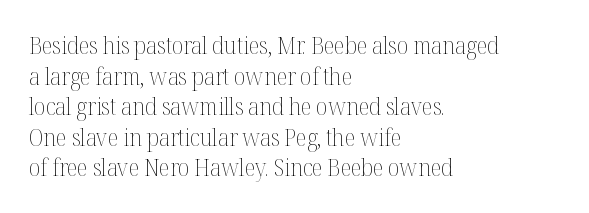
Q: Is the text bold? A: No.
Q: Is the text italic (slanted)? A: No, it is upright.
Q: Is the text underlined? A: No.
Q: How is the paragraph aligned? A: Left-aligned.
Q: Is the spacing between letters normal or unusually wide? A: Normal.
Q: Is the spacing between lines tight, normal or loose? A: Normal.
